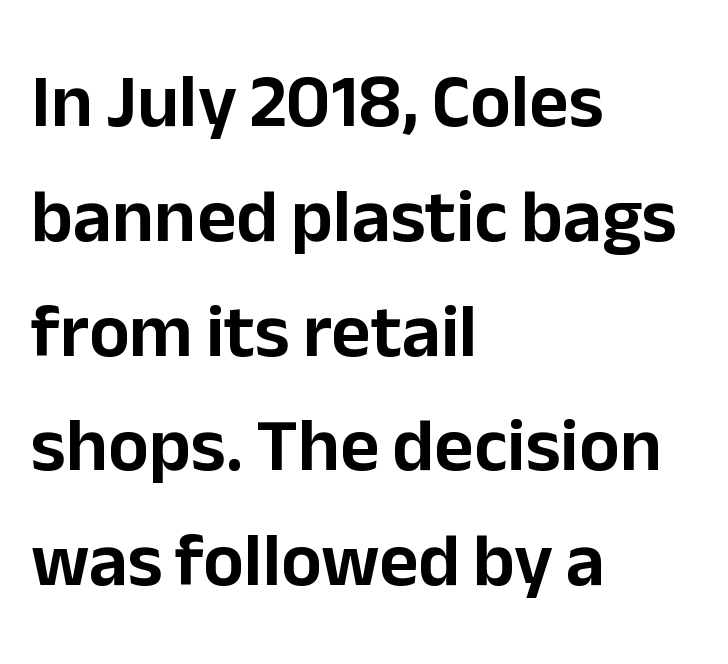
The image shows 76 px sans-serif type, upright; set left-aligned, normal line spacing (1.51x), normal letter spacing, not underlined; low stroke contrast and a medium x-height.
